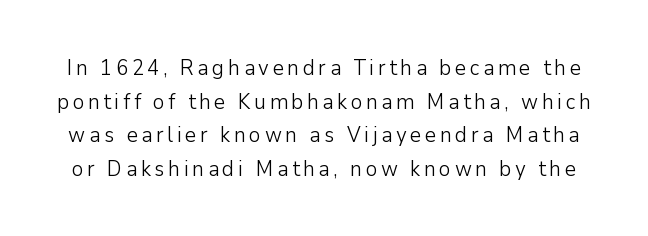
Q: Is the text bold? A: No.
Q: Is the text italic (slanted)? A: No, it is upright.
Q: Is the text underlined? A: No.
Q: Is the spacing between lines tight, normal or loose? A: Normal.
